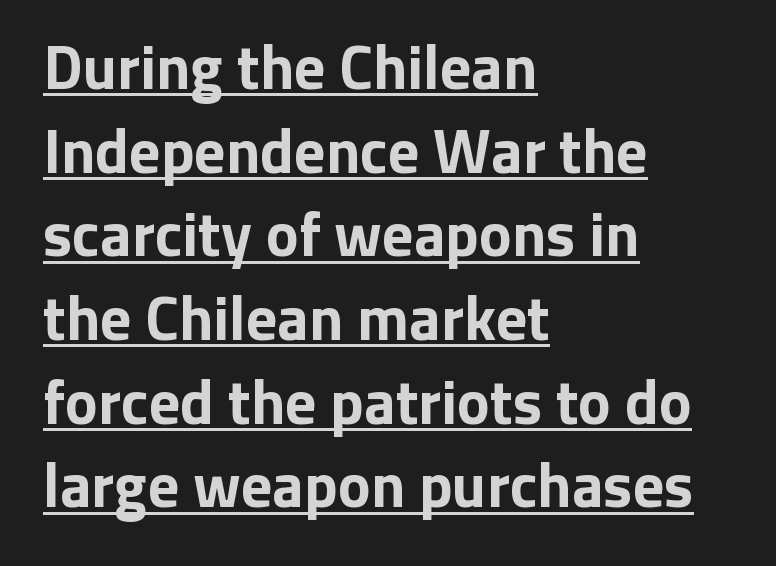
The image shows 62 px bold sans-serif type, upright; set left-aligned, normal line spacing (1.35x), normal letter spacing, underlined; low stroke contrast and a medium x-height.
